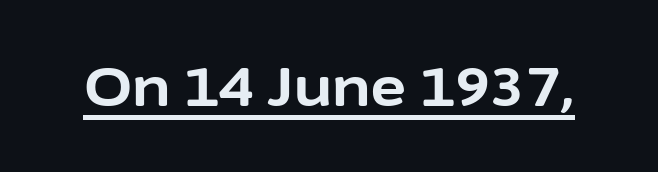
The typesetting leans heavy: a genuine bold. There is no visible air inserted between adjacent glyphs. A baseline rule has been typeset under these characters. Stroke terminals: plain, sans-serif.
